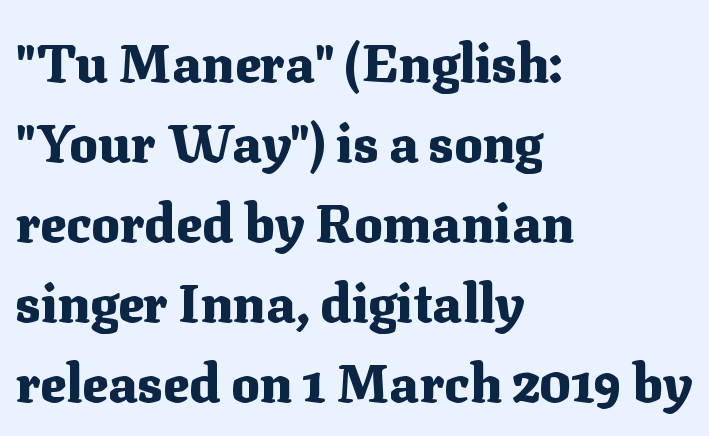
The image shows 53 px heavy serif type, upright; set left-aligned, normal line spacing (1.51x), normal letter spacing, not underlined; medium stroke contrast and a medium x-height.
